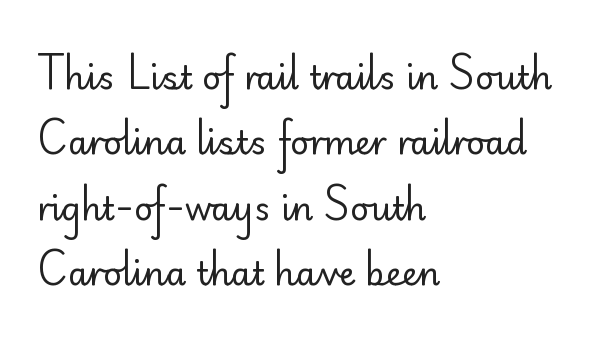
Characters remain perfectly vertical along every line. Look at the bottom of the vertical strokes: they stop flat, with no serifs. In terms of leading, this rendering errs on the spacious side. The area under the type is left untouched. Tracking here is standard; glyphs follow each other at the usual distance. Reading down the block, your eye returns to a fixed left position each line.
